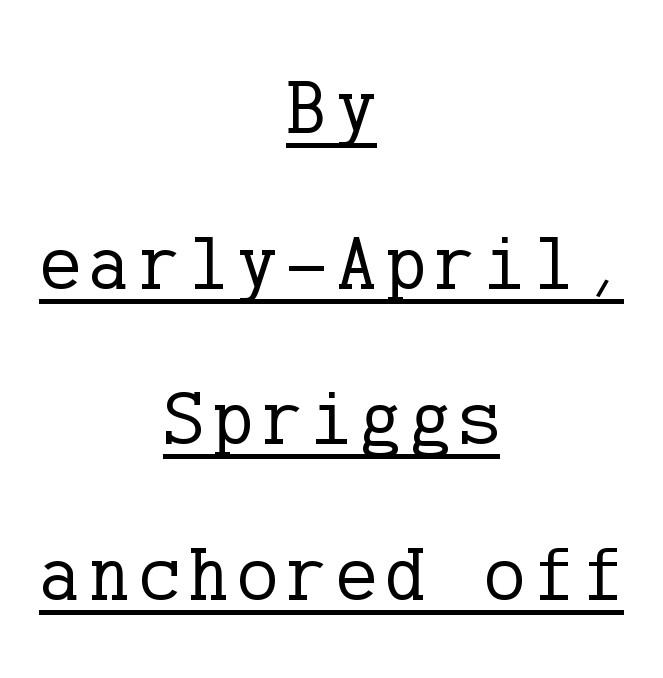
{"serif": "yes", "italic": "no", "bold": "no", "weight": "regular", "width": "normal", "stroke_contrast": "low", "x_height": "medium", "underline": "yes", "align": "center", "line_spacing": "loose", "line_spacing_ratio": 2.02, "glyph_px": 77}
